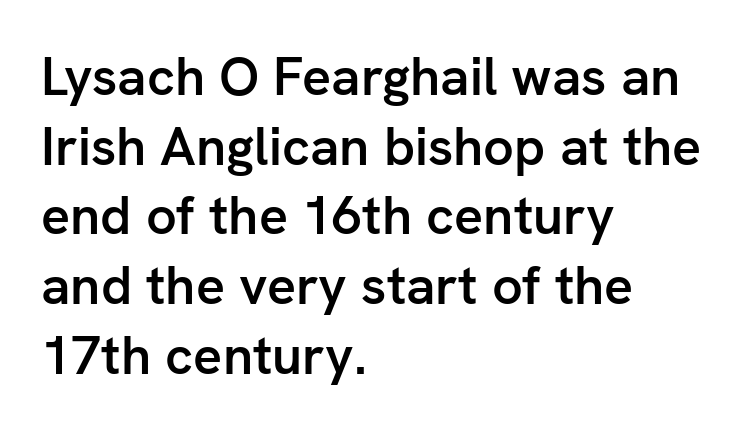
{"serif": "no", "italic": "no", "bold": "semi", "weight": "semibold", "width": "normal", "stroke_contrast": "low", "x_height": "medium", "monospaced": "no", "underline": "no", "align": "left", "line_spacing": "normal", "line_spacing_ratio": 1.29, "letter_spacing": "normal", "letter_spacing_em": 0.0, "glyph_px": 54}
